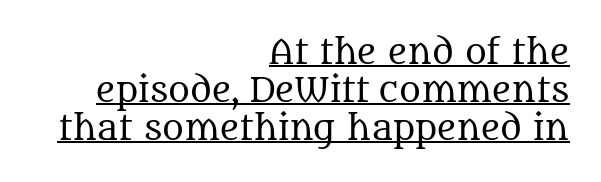
{"serif": "yes", "italic": "no", "bold": "no", "weight": "regular", "width": "normal", "stroke_contrast": "medium", "x_height": "large", "monospaced": "no", "underline": "yes", "align": "right", "line_spacing": "tight", "line_spacing_ratio": 1.15, "letter_spacing": "normal", "letter_spacing_em": 0.0, "glyph_px": 33}
